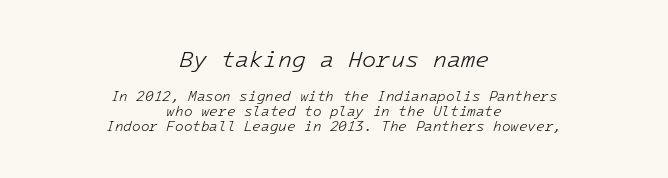
Q: Is the text bold? A: No.
Q: Is the text italic (slanted)? A: Yes, it leans right by about 16 degrees.
Q: Is the text underlined? A: No.
Q: How is the paragraph aligned? A: Centered.
Q: Is the spacing between letters normal or unusually wide? A: Normal.
Q: Is the spacing between lines tight, normal or loose? A: Tight.
Q: Which block of text is set in a larger size, the first (top) or the second (bottom)? A: The first (top) one.
